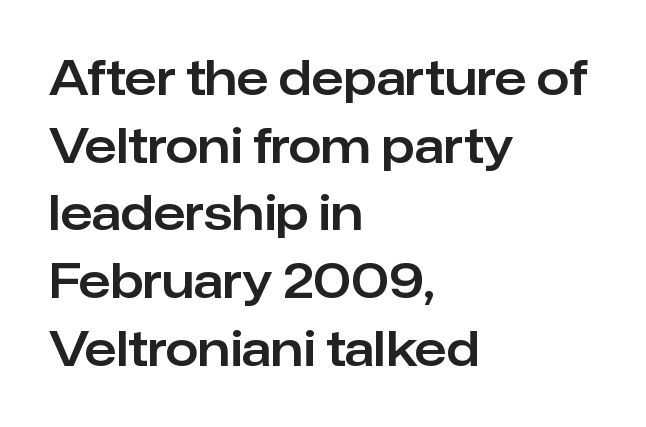
Q: Is the text italic (slanted)? A: No, it is upright.
Q: Is the typeface a serif or a sans-serif typeface? A: Sans-serif.
Q: Is the text underlined? A: No.
Q: How is the paragraph aligned? A: Left-aligned.
Q: Is the spacing between letters normal or unusually wide? A: Normal.
Q: Is the spacing between lines tight, normal or loose? A: Normal.
Q: Width (condensed, normal, or wide)? A: Normal.
Q: Stroke contrast? A: Low.
Q: x-height? A: Medium.
Q: Monospaced? A: No.
